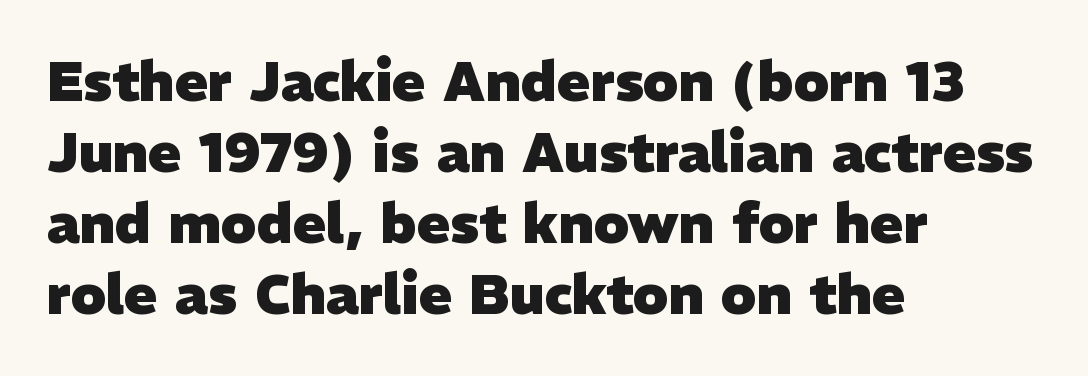
This sample is left-justified, so line endings fall wherever the words run out. Nope, no serifs anywhere on these letters. Strong, thick strokes mark this as bold type. A bare baseline throughout the passage.
